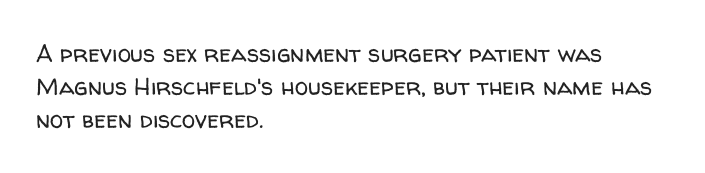
Q: Is the text bold? A: No.
Q: Is the text italic (slanted)? A: No, it is upright.
Q: Is the text underlined? A: No.
Q: How is the paragraph aligned? A: Left-aligned.
Q: Is the spacing between letters normal or unusually wide? A: Normal.
Q: Is the spacing between lines tight, normal or loose? A: Normal.
